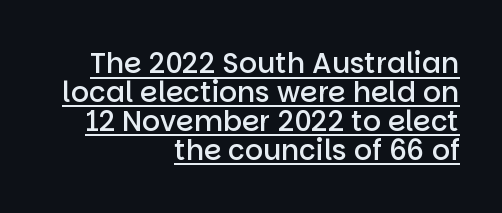
{"serif": "no", "italic": "no", "bold": "semi", "weight": "semibold", "width": "normal", "stroke_contrast": "low", "x_height": "large", "monospaced": "no", "underline": "yes", "align": "right", "line_spacing": "tight", "line_spacing_ratio": 1.03, "letter_spacing": "normal", "letter_spacing_em": 0.0, "glyph_px": 28}
